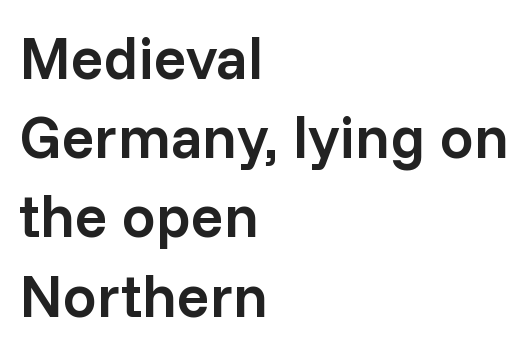
The image shows 60 px semibold sans-serif type, upright; set left-aligned, normal line spacing (1.32x), normal letter spacing, not underlined; low stroke contrast and a medium x-height.
